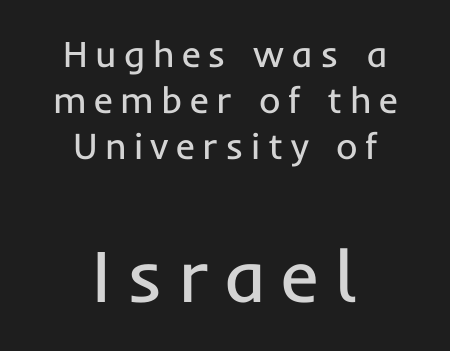
Q: Is the text bold? A: No.
Q: Is the text italic (slanted)? A: No, it is upright.
Q: Is the typeface a serif or a sans-serif typeface? A: Sans-serif.
Q: Is the text underlined? A: No.
Q: How is the paragraph aligned? A: Centered.
Q: Is the spacing between letters normal or unusually wide? A: Unusually wide.
Q: Is the spacing between lines tight, normal or loose? A: Normal.
Q: Which block of text is set in a larger size, the first (top) or the second (bottom)? A: The second (bottom) one.
Q: Width (condensed, normal, or wide)? A: Normal.
Q: Stroke contrast? A: Low.
Q: x-height? A: Medium.
Q: Monospaced? A: No.
